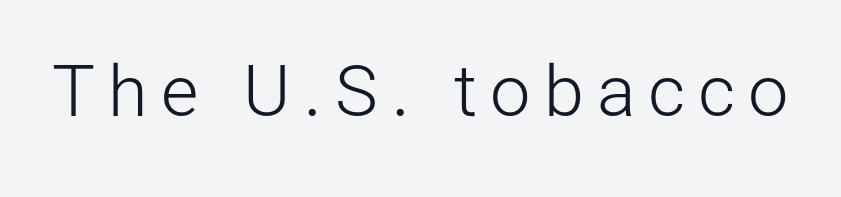
Honestly, there is no underline to notice here at all. Spacing verdict: proportional, widths tailored to each character. Every stem runs plumb, perpendicular to the baseline. Observe the absence of serifs on each vertical stroke in this sample.
